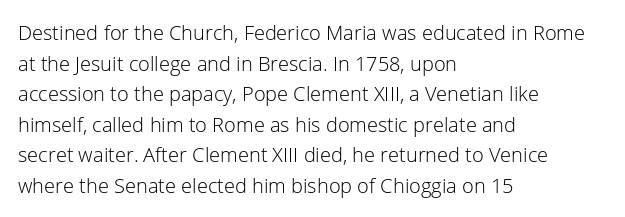
Q: Is the text bold? A: No.
Q: Is the text italic (slanted)? A: No, it is upright.
Q: Is the text underlined? A: No.
Q: How is the paragraph aligned? A: Left-aligned.
Q: Is the spacing between letters normal or unusually wide? A: Normal.
Q: Is the spacing between lines tight, normal or loose? A: Normal.
